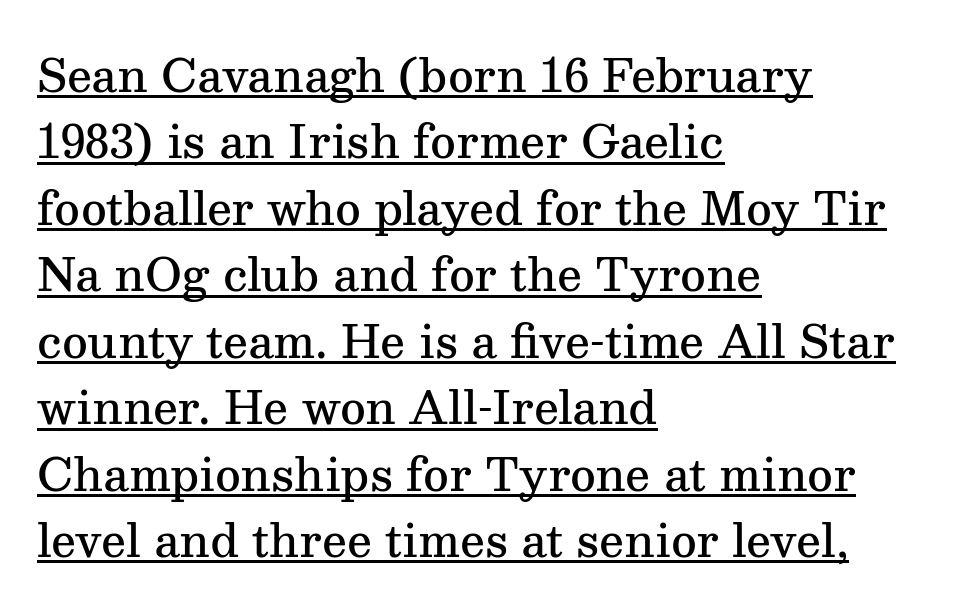
{"serif": "yes", "italic": "no", "bold": "semi", "weight": "semibold", "width": "normal", "stroke_contrast": "medium", "x_height": "medium", "monospaced": "no", "underline": "yes", "align": "left", "line_spacing": "normal", "line_spacing_ratio": 1.51, "letter_spacing": "normal", "letter_spacing_em": 0.0, "glyph_px": 44}
